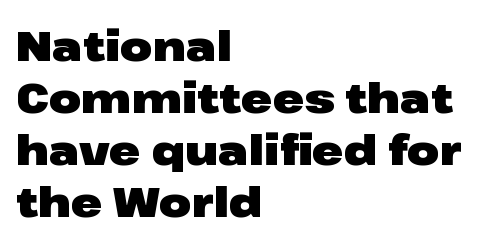
Q: Is the text bold? A: Yes.
Q: Is the text italic (slanted)? A: No, it is upright.
Q: Is the typeface a serif or a sans-serif typeface? A: Sans-serif.
Q: Is the text underlined? A: No.
Q: How is the paragraph aligned? A: Left-aligned.
Q: Is the spacing between letters normal or unusually wide? A: Normal.
Q: Width (condensed, normal, or wide)? A: Wide.
Q: Stroke contrast? A: Low.
Q: x-height? A: Medium.
Q: Monospaced? A: No.
